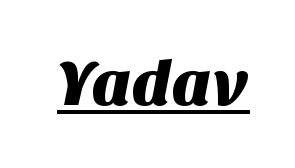
Q: Is the typeface a serif or a sans-serif typeface? A: Sans-serif.
Q: Is the text underlined? A: Yes.
Q: Is the spacing between letters normal or unusually wide? A: Normal.
Q: Width (condensed, normal, or wide)? A: Normal.
Q: Stroke contrast? A: Medium.
Q: x-height? A: Large.
Q: Monospaced? A: No.
